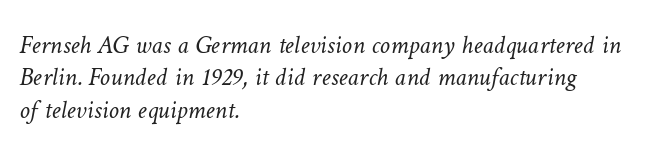
The image shows 26 px text type; set left-aligned, normal line spacing (1.25x), normal letter spacing, not underlined.
